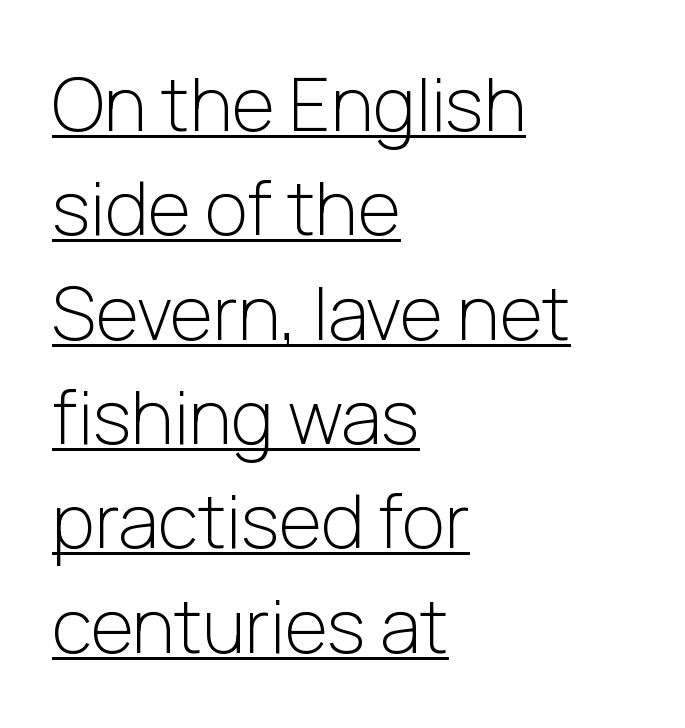
Q: Is the text bold? A: No.
Q: Is the text italic (slanted)? A: No, it is upright.
Q: Is the typeface a serif or a sans-serif typeface? A: Sans-serif.
Q: Is the text underlined? A: Yes.
Q: How is the paragraph aligned? A: Left-aligned.
Q: Is the spacing between letters normal or unusually wide? A: Normal.
Q: Is the spacing between lines tight, normal or loose? A: Normal.
Q: Width (condensed, normal, or wide)? A: Normal.
Q: Stroke contrast? A: Low.
Q: x-height? A: Medium.
Q: Monospaced? A: No.
